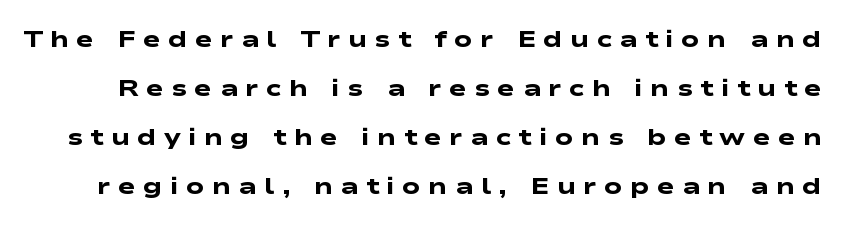
The image shows 24 px bold type; set loose line spacing (2.04x), unusually wide letter spacing (+0.3 em), not underlined.
